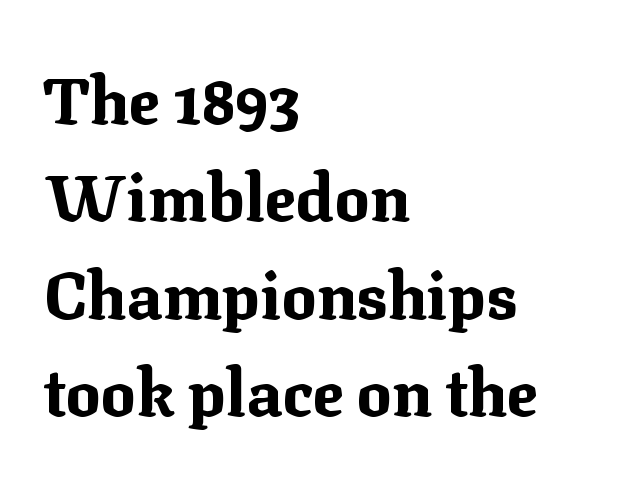
Q: Is the text bold? A: Yes.
Q: Is the text italic (slanted)? A: No, it is upright.
Q: Is the typeface a serif or a sans-serif typeface? A: Serif.
Q: Is the text underlined? A: No.
Q: How is the paragraph aligned? A: Left-aligned.
Q: Is the spacing between letters normal or unusually wide? A: Normal.
Q: Is the spacing between lines tight, normal or loose? A: Normal.
Q: Width (condensed, normal, or wide)? A: Normal.
Q: Stroke contrast? A: Medium.
Q: x-height? A: Medium.
Q: Monospaced? A: No.
